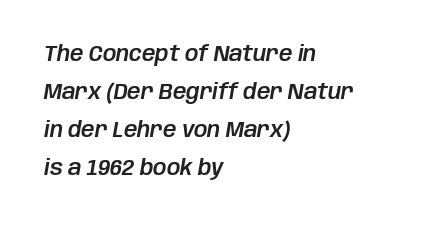
The image shows 21 px text type, italic (leaning right); set left-aligned, line spacing 1.81x, normal letter spacing, not underlined.
